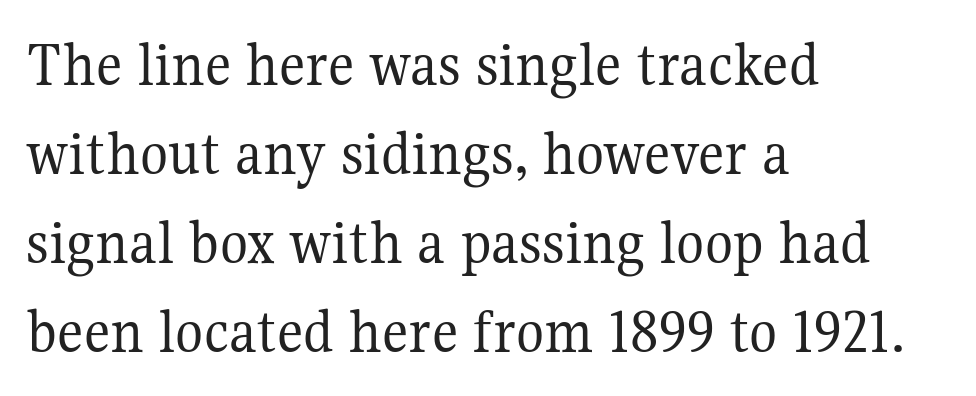
The image shows 65 px regular-weight serif type, upright; set left-aligned, normal line spacing (1.37x), normal letter spacing, not underlined; medium stroke contrast and a medium x-height.
